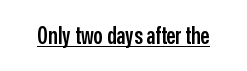
A typesetter would call this zero additional tracking. The rendered words wear a rule along their underside. Every character sits straight up, as roman type does. Typesetter's note: demi weight, one step under bold.
